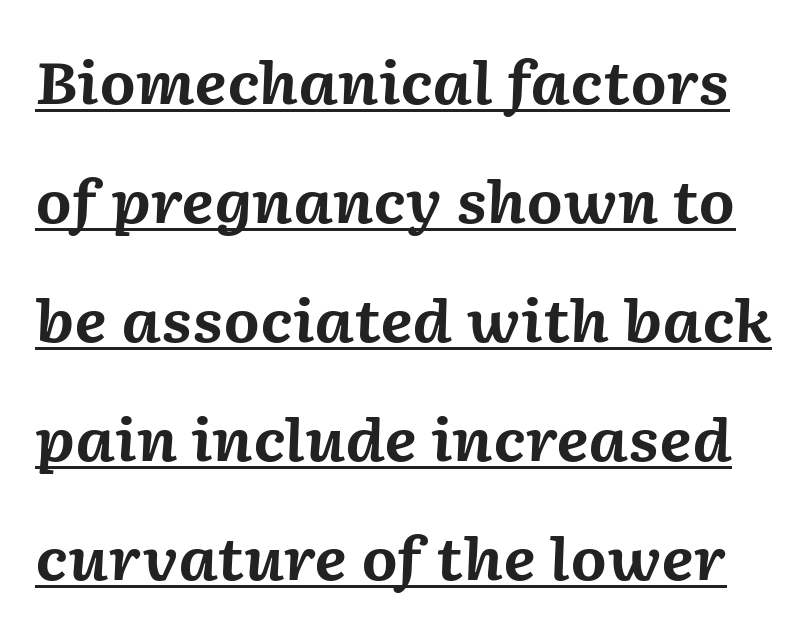
{"italic": "yes", "lean": "right", "slant_degrees": 2, "bold": "yes", "weight": "bold", "width": "normal", "stroke_contrast": "medium", "x_height": "medium", "monospaced": "no", "underline": "yes", "line_spacing": "loose", "line_spacing_ratio": 2.05, "letter_spacing": "normal", "letter_spacing_em": 0.0, "glyph_px": 58}
